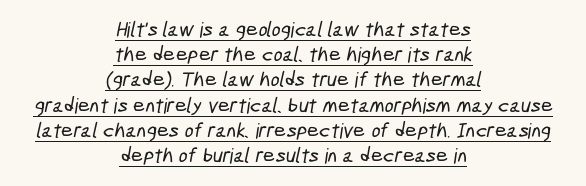
{"underline": "yes", "align": "center", "line_spacing_ratio": 1.2, "letter_spacing": "normal", "letter_spacing_em": 0.0, "glyph_px": 21}
